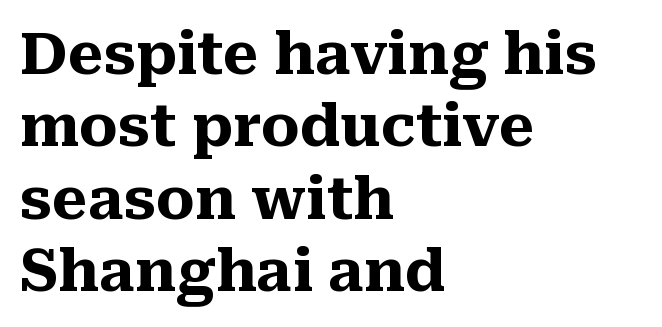
The image shows 58 px heavy serif type, upright; set left-aligned, normal line spacing (1.25x), normal letter spacing, not underlined; medium stroke contrast and a medium x-height.
